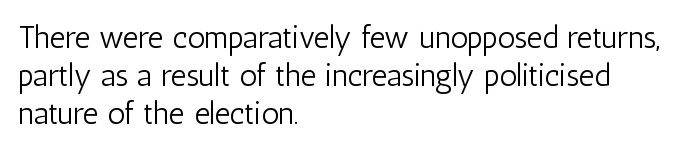
{"serif": "no", "italic": "no", "bold": "no", "weight": "light", "width": "condensed", "stroke_contrast": "low", "x_height": "medium", "monospaced": "no", "underline": "no", "align": "left", "line_spacing_ratio": 1.23, "letter_spacing": "normal", "letter_spacing_em": 0.0, "glyph_px": 31}
